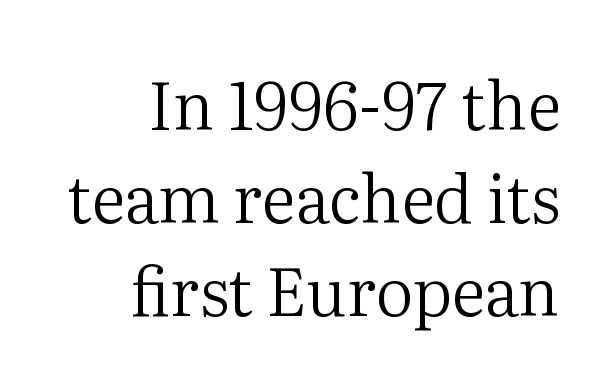
Character widths vary here, with narrow letters taking less room than wide ones. Caption: face not bold, strokes unweighted. Style check: upright. All the whitespace from short lines collects on the left.
